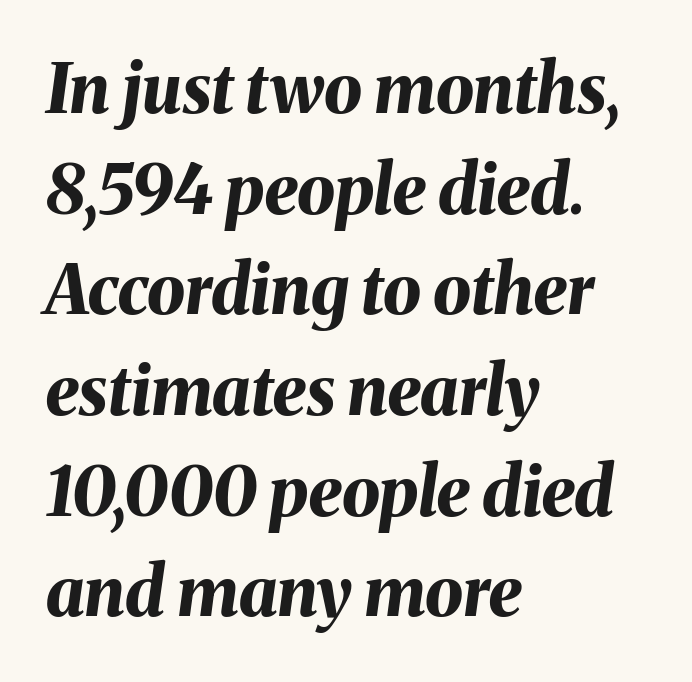
{"italic": "yes", "lean": "right", "slant_degrees": 8, "bold": "yes", "weight": "bold", "width": "normal", "stroke_contrast": "medium", "x_height": "medium", "monospaced": "no", "underline": "no", "align": "left", "line_spacing": "normal", "line_spacing_ratio": 1.48, "letter_spacing": "normal", "letter_spacing_em": 0.0, "glyph_px": 68}
